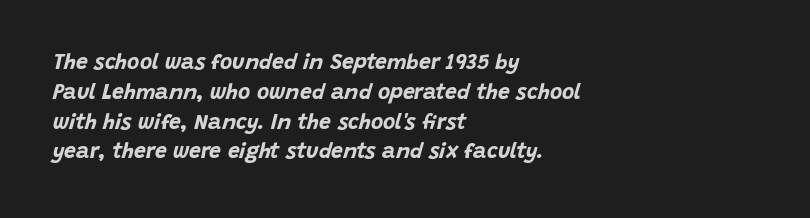
The image shows 21 px bold type, italic (leaning right); set left-aligned, normal line spacing (1.42x), normal letter spacing, not underlined.
